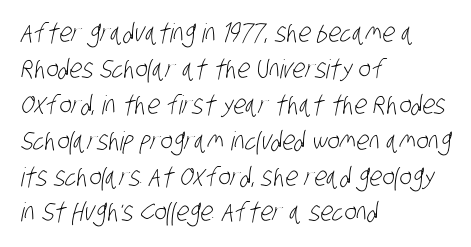
The image shows 26 px text type; set left-aligned, normal line spacing (1.38x), normal letter spacing, not underlined.
